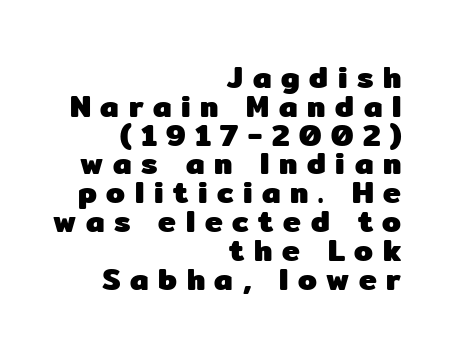
The image shows 30 px heavy sans-serif type, upright; set right-aligned, tight line spacing (0.96x), unusually wide letter spacing (+0.32 em), not underlined; low stroke contrast and a medium x-height.
